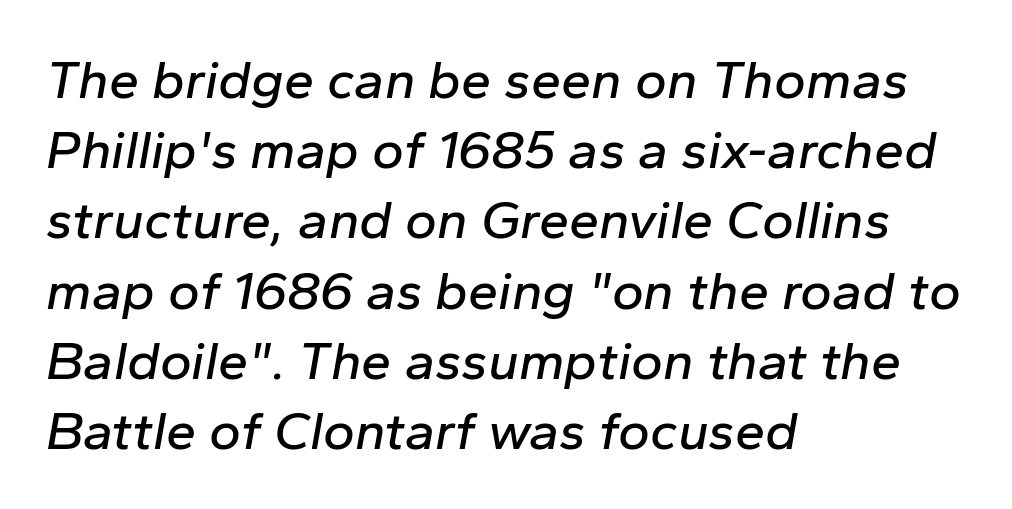
The lines in this sample share a left origin and differ only in where they stop. Proportional: the letters do not fall into vertical columns. Any mark beneath the type? The region is blank. Yep, that's italic — everything's leaning. Successive baselines arrive at the customary interval. The horizontal fit of the characters is conventional and even.
